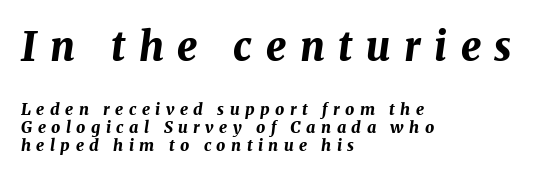
The image shows 40 px bold type, italic (leaning right); set left-aligned, tight line spacing (1.14x), unusually wide letter spacing (+0.34 em), not underlined; the first (top) block is 2.5x larger; medium stroke contrast and a medium x-height.
